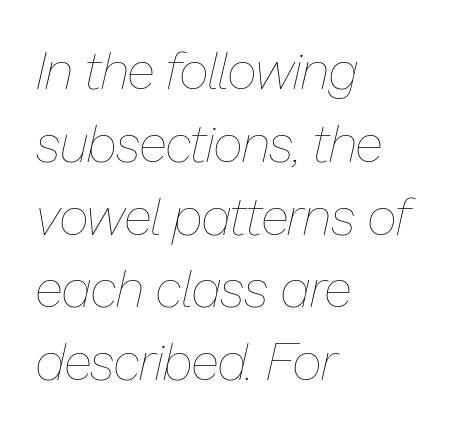
There's an unmistakable incline to the writing here. The rendering anchors every line to the left-hand side. Think of a printed novel: that variable character pitch is what you see here. Words appear dense and cohesive because spacing is normal.
